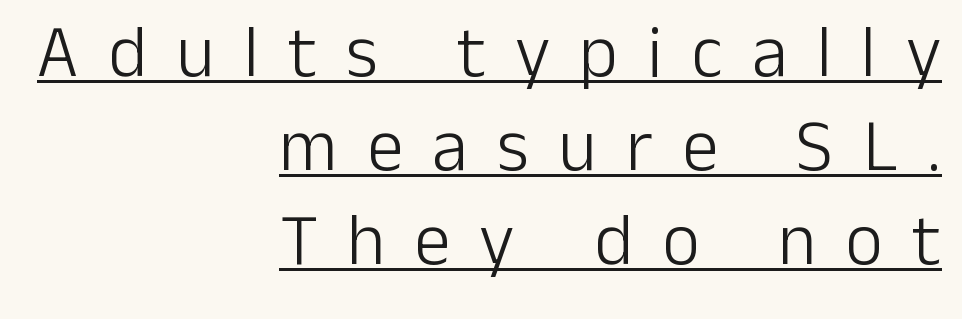
Q: Is the text bold? A: No.
Q: Is the text italic (slanted)? A: No, it is upright.
Q: Is the typeface a serif or a sans-serif typeface? A: Sans-serif.
Q: Is the text underlined? A: Yes.
Q: How is the paragraph aligned? A: Right-aligned.
Q: Is the spacing between letters normal or unusually wide? A: Unusually wide.
Q: Is the spacing between lines tight, normal or loose? A: Normal.
Q: Width (condensed, normal, or wide)? A: Normal.
Q: Stroke contrast? A: Low.
Q: x-height? A: Medium.
Q: Monospaced? A: No.
